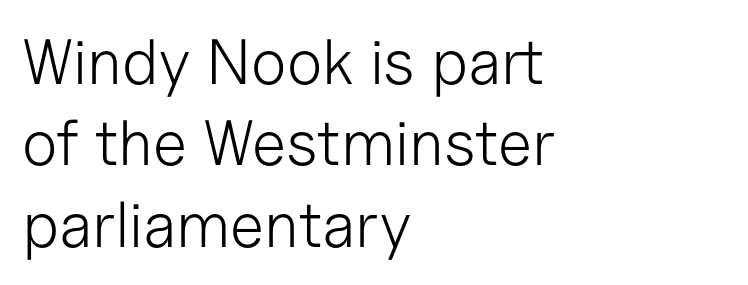
{"serif": "no", "italic": "no", "bold": "no", "weight": "light", "width": "normal", "stroke_contrast": "low", "x_height": "medium", "monospaced": "no", "underline": "no", "align": "left", "line_spacing": "normal", "line_spacing_ratio": 1.27, "letter_spacing": "normal", "letter_spacing_em": 0.0, "glyph_px": 64}
